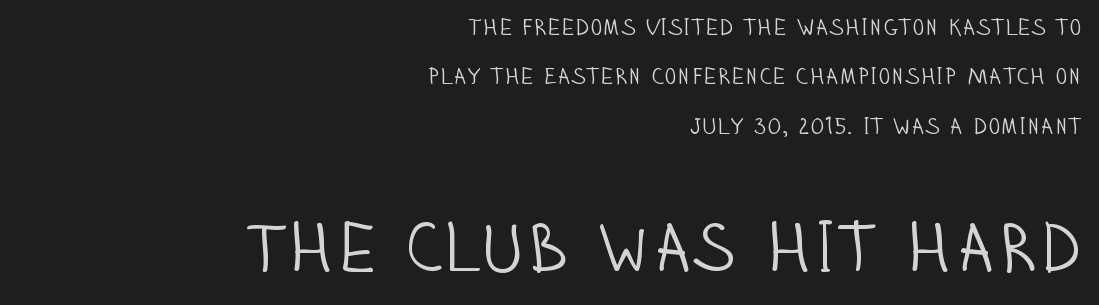
Q: Is the text bold? A: No.
Q: Is the text italic (slanted)? A: No, it is upright.
Q: Is the typeface a serif or a sans-serif typeface? A: Sans-serif.
Q: Is the text underlined? A: No.
Q: How is the paragraph aligned? A: Right-aligned.
Q: Is the spacing between letters normal or unusually wide? A: Normal.
Q: Is the spacing between lines tight, normal or loose? A: Loose.
Q: Which block of text is set in a larger size, the first (top) or the second (bottom)? A: The second (bottom) one.
Q: Width (condensed, normal, or wide)? A: Condensed.
Q: Stroke contrast? A: Low.
Q: x-height? A: Large.
Q: Monospaced? A: No.
